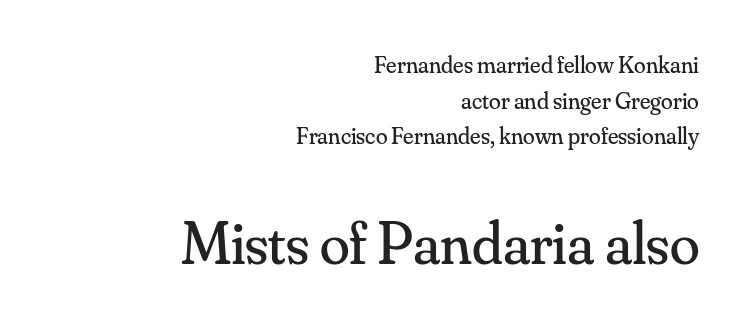
Interline gaps are of average width in this sample. The words here are not underlined. A typesetter would call this zero additional tracking. The type sits square on the baseline with zero lean. Each line ends at the same right margin while the left side varies.
